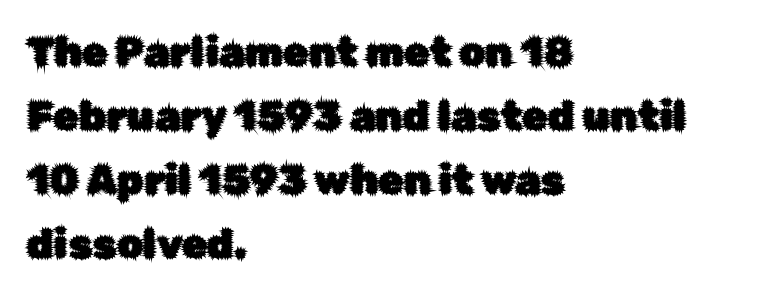
The image shows 41 px sans-serif type, upright; set left-aligned, normal line spacing (1.56x), normal letter spacing, not underlined; low stroke contrast and a medium x-height.
